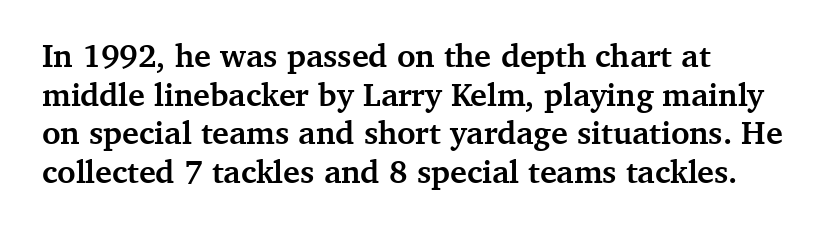
Nobody drew a line under any word here. Leftover space on each line is placed entirely after the last word. The face used here is proportionally spaced, like ordinary book or web type. Is the type bold? Yes — the strokes are clearly thick and heavy. You can tell it's not italic because the verticals are truly vertical. The gaps between neighbouring characters are ordinary and unremarkable.
